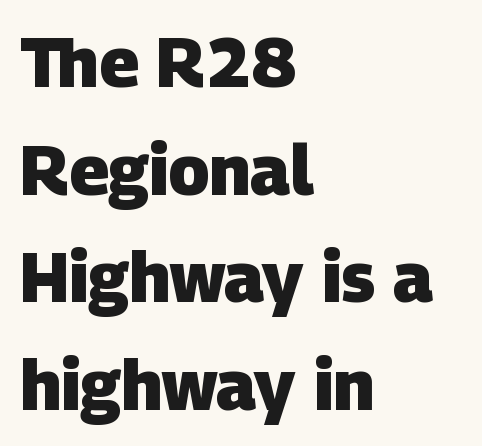
{"serif": "no", "bold": "yes", "weight": "heavy", "width": "normal", "stroke_contrast": "low", "x_height": "large", "monospaced": "no", "underline": "no", "align": "left", "line_spacing": "normal", "line_spacing_ratio": 1.56, "letter_spacing": "normal", "letter_spacing_em": 0.0, "glyph_px": 69}
